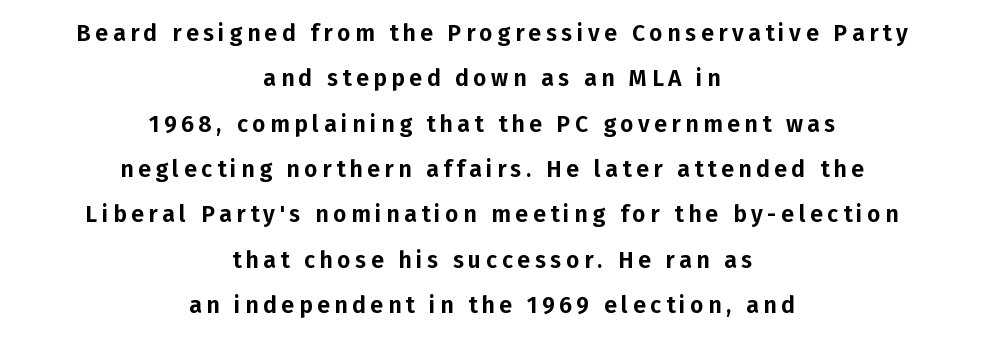
Does the lettering tilt? It doesn't — this is upright. Inter-character spacing is expanded well beyond the font's built-in metrics. Vertical spacing — loose. Letters rest on an invisible, unmarked baseline.
